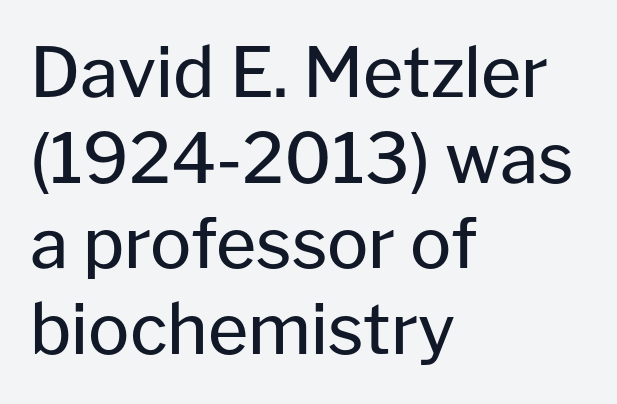
The image shows 69 px regular-weight sans-serif type, upright; set left-aligned, line spacing 1.24x, normal letter spacing, not underlined; low stroke contrast and a medium x-height.
